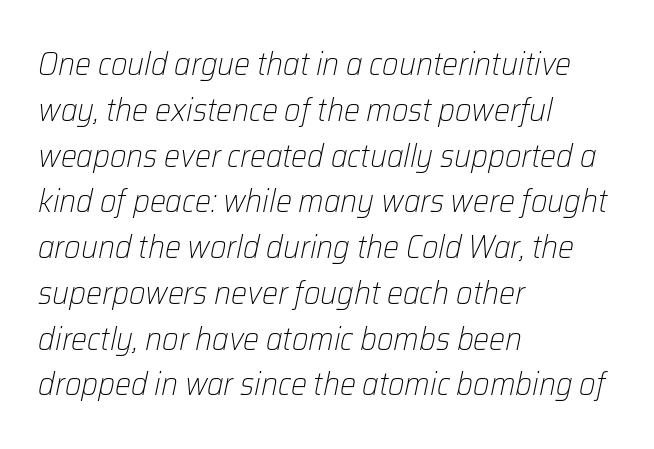
{"italic": "yes", "lean": "right", "slant_degrees": 12, "bold": "no", "weight": "light", "width": "normal", "stroke_contrast": "low", "x_height": "medium", "monospaced": "no", "underline": "no", "align": "left", "line_spacing": "normal", "line_spacing_ratio": 1.43, "letter_spacing": "normal", "letter_spacing_em": 0.0, "glyph_px": 32}
